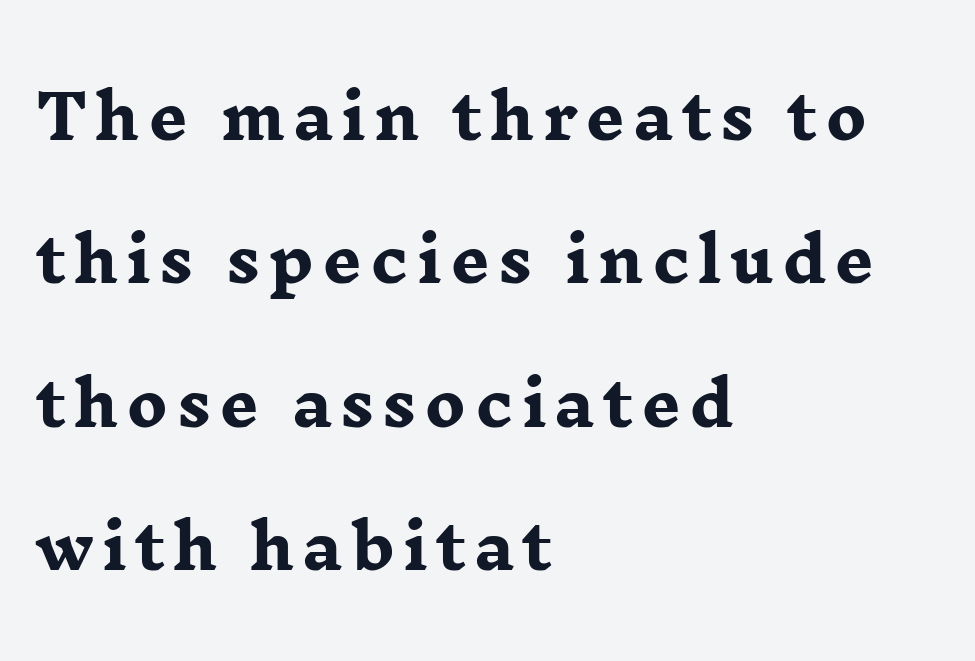
The image shows 61 px heavy, wide serif type, upright; set left-aligned, loose line spacing (2.35x), not underlined; low stroke contrast and a medium x-height.
